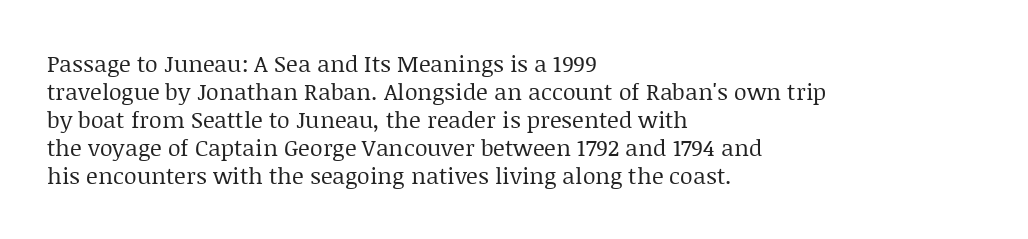
Q: Is the text bold? A: No.
Q: Is the text italic (slanted)? A: No, it is upright.
Q: Is the text underlined? A: No.
Q: How is the paragraph aligned? A: Left-aligned.
Q: Is the spacing between letters normal or unusually wide? A: Normal.
